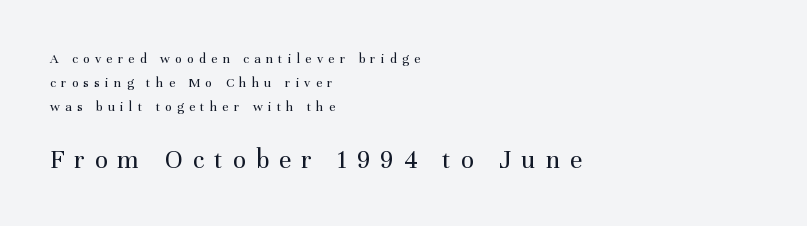
The image shows 27 px text type, upright; set left-aligned, line spacing 1.72x, unusually wide letter spacing (+0.37 em), not underlined; the second (bottom) block is 1.93x larger.
